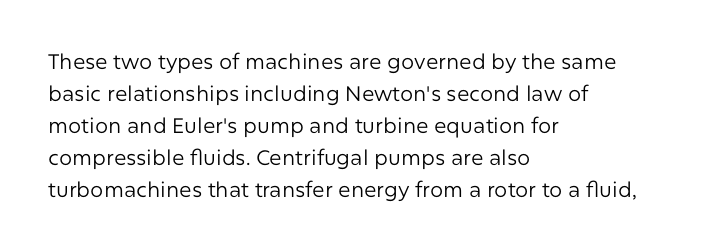
Vertical strokes here are truly vertical. The paragraph has a hard left edge and a soft right edge. The rendering uses a moderate line-height, typical for paragraphs. The cut favours lightness, reaching ordinary text weight at its darkest.
